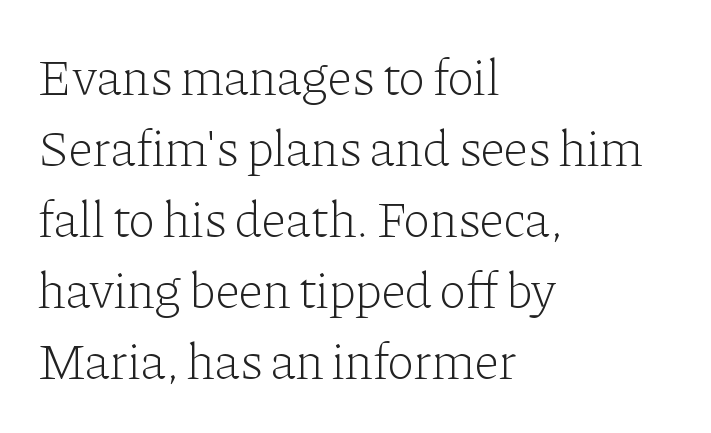
{"serif": "yes", "italic": "no", "bold": "no", "weight": "light", "width": "normal", "stroke_contrast": "low", "x_height": "medium", "monospaced": "no", "underline": "no", "align": "left", "line_spacing": "normal", "line_spacing_ratio": 1.39, "letter_spacing": "normal", "letter_spacing_em": 0.0, "glyph_px": 51}
